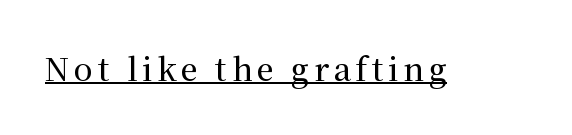
{"serif": "yes", "italic": "no", "width": "normal", "stroke_contrast": "medium", "x_height": "medium", "monospaced": "no", "underline": "yes", "glyph_px": 31}
